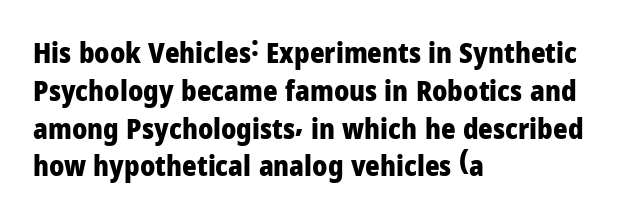
The axis of the letterforms is exactly vertical. The rows are spaced the way most documents space them. Do the characters align in a grid? No, the font is proportional. Strong, thick strokes mark this as bold type. Descenders hang freely into open space. The face used here is a sans, in the tradition of grotesques and geometrics.
